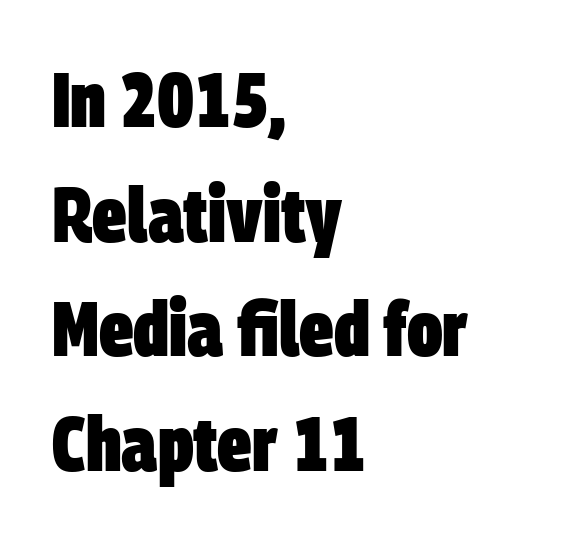
Honestly, the row spacing looks completely unremarkable. Is this a sans? Yes — the strokes have no serifs. The setting favours the left margin, as ordinary paragraphs usually do. Look at the stroke-to-counter ratio: heavy, a bold. Rule under the text: the space is simply empty.
